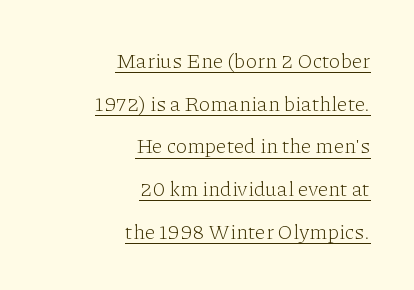
{"italic": "no", "bold": "no", "underline": "yes", "align": "right", "line_spacing": "loose", "line_spacing_ratio": 2.03, "letter_spacing": "normal", "letter_spacing_em": 0.0, "glyph_px": 21}
